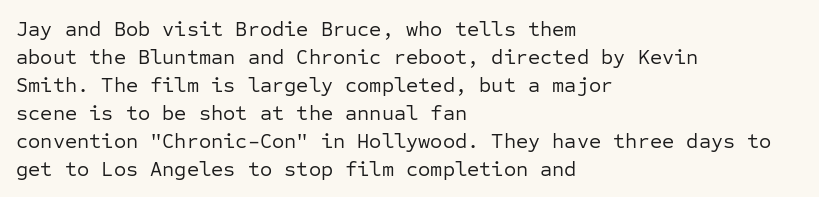
{"italic": "no", "bold": "no", "underline": "no", "align": "left", "line_spacing": "normal", "line_spacing_ratio": 1.33, "letter_spacing": "normal", "letter_spacing_em": 0.0, "glyph_px": 21}
